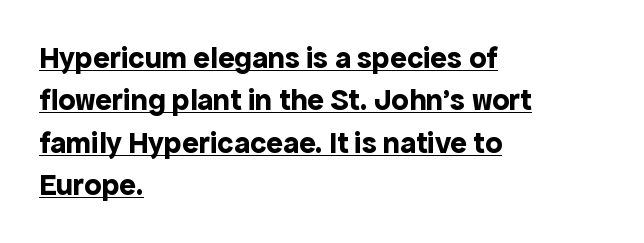
The rows are spaced the way most documents space them. Each line of the rendering has a horizontal stroke beneath the glyphs. Weight check: bold — yes, fully. Compared with typical body copy, the letter spacing here is the same. Varying glyph widths throughout — classic text-font behaviour.
